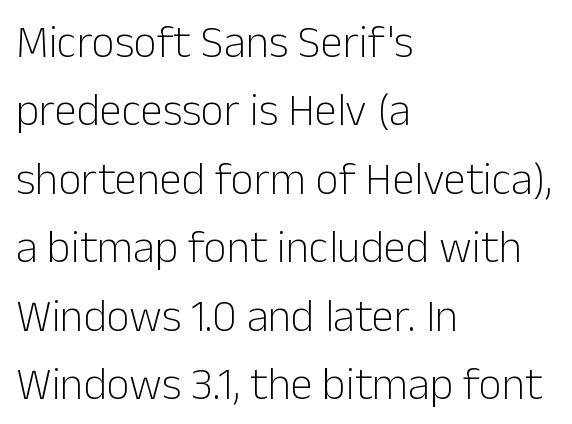
Q: Is the text bold? A: No.
Q: Is the text italic (slanted)? A: No, it is upright.
Q: Is the typeface a serif or a sans-serif typeface? A: Sans-serif.
Q: Is the text underlined? A: No.
Q: How is the paragraph aligned? A: Left-aligned.
Q: Is the spacing between letters normal or unusually wide? A: Normal.
Q: Is the spacing between lines tight, normal or loose? A: Normal.
Q: Width (condensed, normal, or wide)? A: Normal.
Q: Stroke contrast? A: Low.
Q: x-height? A: Medium.
Q: Monospaced? A: No.
